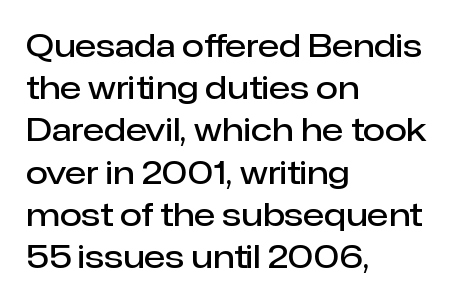
One glance says typical: line gaps are just what's usual. Nothing sits at the stroke ends, so this counts as sans-serif. Designer's note — italics off, roman on. The rendering uses natural spacing where letterforms have individual widths. Compared with typical body copy, the letter spacing here is the same. Moderately thickened strokes mark this as semibold type.
